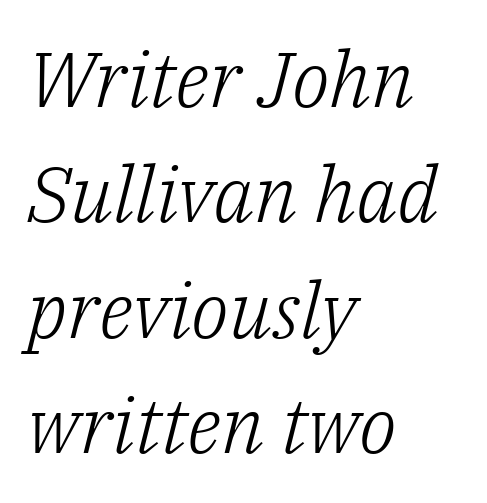
The image shows 78 px light serif type, italic (leaning right); set left-aligned, normal line spacing (1.48x), normal letter spacing, not underlined; low stroke contrast and a medium x-height.
